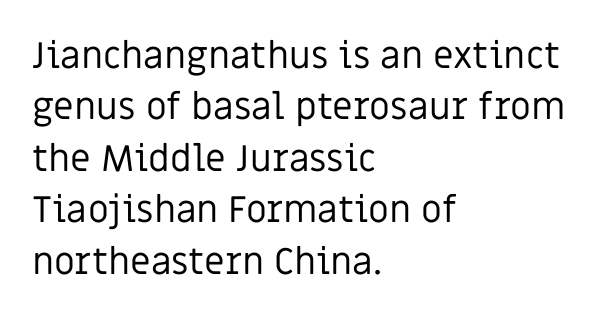
The image shows 37 px regular-weight sans-serif type, upright; set left-aligned, normal line spacing (1.39x), normal letter spacing, not underlined; low stroke contrast and a large x-height.
